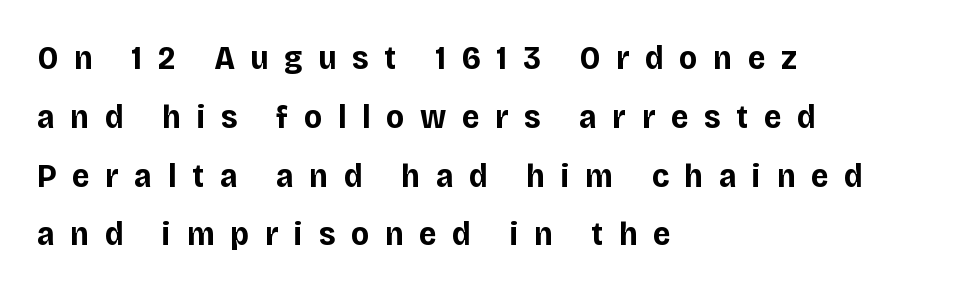
{"serif": "no", "italic": "no", "bold": "yes", "weight": "bold", "width": "normal", "stroke_contrast": "low", "x_height": "large", "monospaced": "no", "underline": "no", "align": "left", "line_spacing_ratio": 1.73, "letter_spacing": "wide", "letter_spacing_em": 0.46, "glyph_px": 34}
